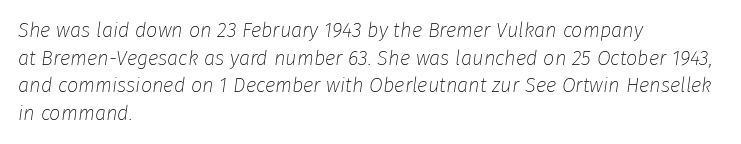
Q: Is the text bold? A: No.
Q: Is the text italic (slanted)? A: Yes, it leans right by about 8 degrees.
Q: Is the text underlined? A: No.
Q: How is the paragraph aligned? A: Left-aligned.
Q: Is the spacing between letters normal or unusually wide? A: Normal.
Q: Is the spacing between lines tight, normal or loose? A: Normal.
